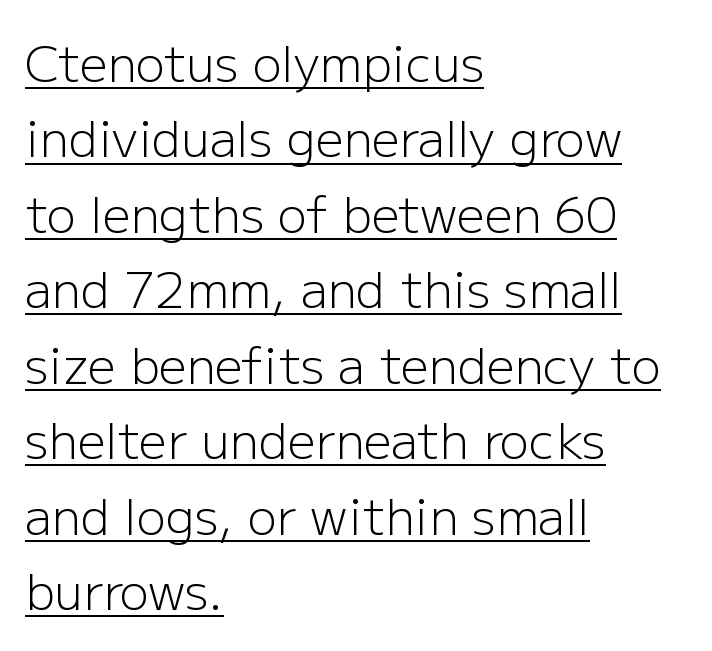
{"serif": "no", "italic": "no", "bold": "no", "weight": "light", "width": "normal", "stroke_contrast": "low", "x_height": "medium", "monospaced": "no", "underline": "yes", "align": "left", "line_spacing": "normal", "line_spacing_ratio": 1.54, "letter_spacing": "normal", "letter_spacing_em": 0.0, "glyph_px": 49}
